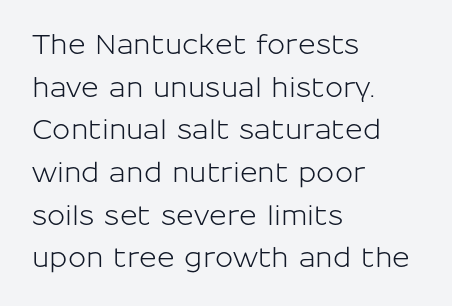
The words here are not underlined. Upright lettering throughout. This rendering leaves character spacing at its baseline value. These lines stack with their left ends in a neat column. Vertical spacing — default.
